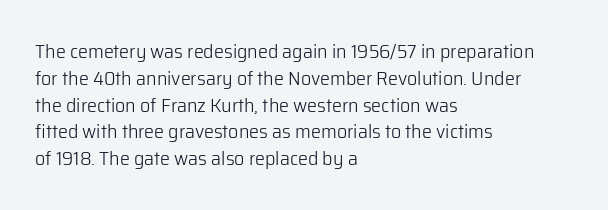
Unlike italic type, these characters show no tilt at all. Honestly, there is no underline to notice here at all. The ragged edge is on the right, which tells us the setting is flush left. Tracking here is standard; glyphs follow each other at the usual distance.
